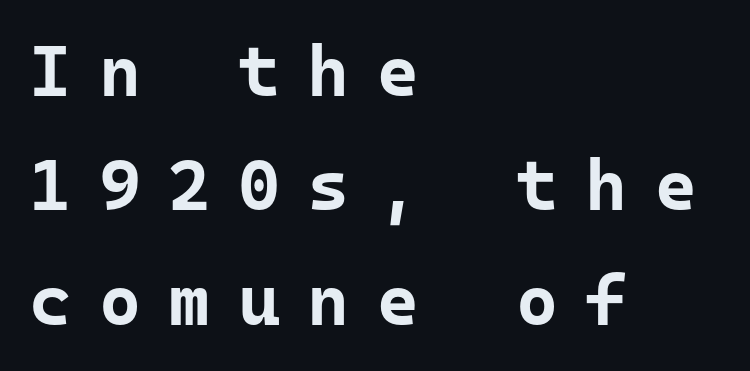
This rendering employs a face without finishing strokes, i.e., a sans-serif. Does the copy run flush right? No — it runs flush left. The passage shown is not underscored anywhere. Chunky letters — that's bold for sure. Display-style spreading of the glyphs; the letterfit is very open.
